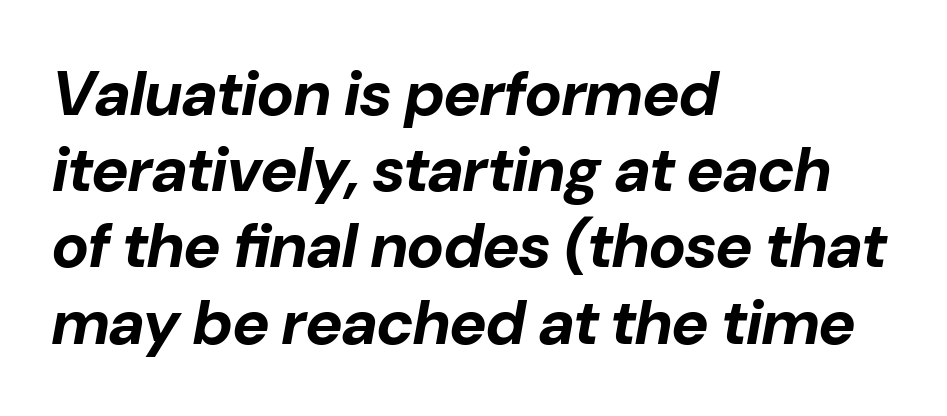
{"italic": "yes", "lean": "right", "slant_degrees": 10, "bold": "yes", "weight": "bold", "width": "normal", "stroke_contrast": "low", "x_height": "medium", "monospaced": "no", "underline": "no", "align": "left", "line_spacing_ratio": 1.21, "letter_spacing": "normal", "letter_spacing_em": 0.0, "glyph_px": 63}
